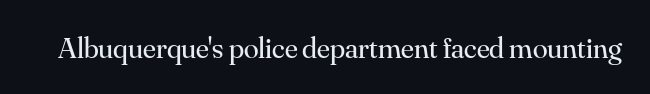
Do the characters align in a grid? No, the font is proportional. A serif font was chosen for this passage. Lines of text with bare space underneath. In terms of letterspacing, this is plain default setting. The letters stand upright; this is a roman face. Is the type heavy? It reads as light-to-regular instead.
